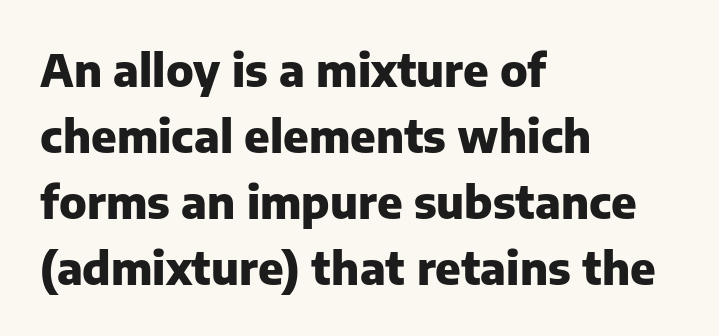
{"serif": "no", "italic": "no", "bold": "yes", "weight": "heavy", "width": "normal", "stroke_contrast": "low", "x_height": "medium", "monospaced": "no", "underline": "no", "align": "left", "line_spacing": "normal", "line_spacing_ratio": 1.47, "letter_spacing": "normal", "letter_spacing_em": 0.0, "glyph_px": 45}
